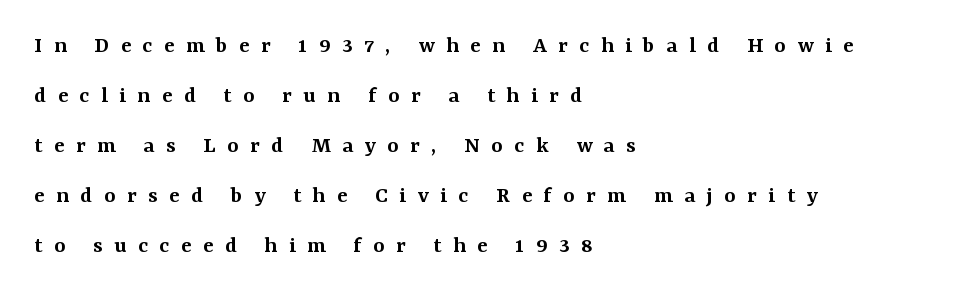
Q: Is the text bold? A: Semi-bold.
Q: Is the text italic (slanted)? A: No, it is upright.
Q: Is the text underlined? A: No.
Q: How is the paragraph aligned? A: Left-aligned.
Q: Is the spacing between letters normal or unusually wide? A: Unusually wide.
Q: Is the spacing between lines tight, normal or loose? A: Loose.
